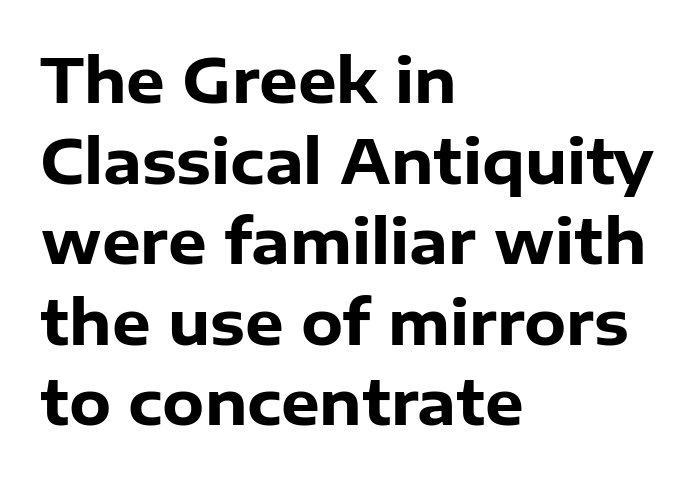
{"serif": "no", "italic": "no", "bold": "yes", "weight": "heavy", "width": "normal", "stroke_contrast": "low", "x_height": "medium", "monospaced": "no", "underline": "no", "align": "left", "line_spacing": "normal", "line_spacing_ratio": 1.32, "letter_spacing": "normal", "letter_spacing_em": 0.0, "glyph_px": 61}
